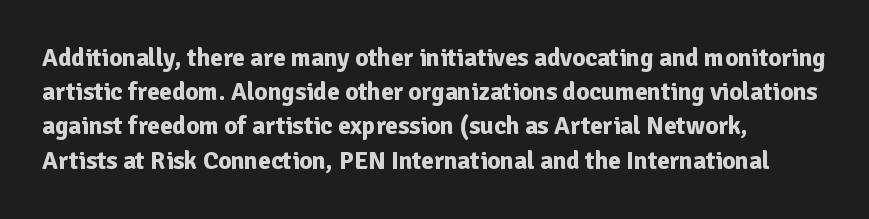
The lines in this sample share a left origin and differ only in where they stop. Summary of vertical rhythm: regular, with standard interline spacing. Italic: no, the glyphs are upright roman. The letterforms sit shoulder to shoulder at normal distance. Set as a true bold cut, around the 700 mark. The baseline area is clear.
